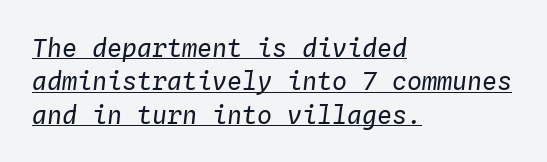
{"italic": "yes", "lean": "right", "slant_degrees": 4, "bold": "no", "underline": "yes", "align": "left", "line_spacing": "normal", "line_spacing_ratio": 1.34, "letter_spacing": "normal", "letter_spacing_em": 0.0, "glyph_px": 25}
